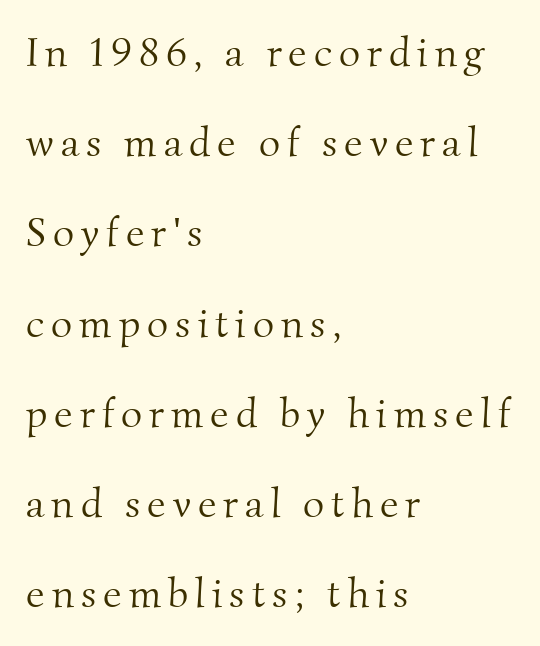
Rule under the text: the space is simply empty. No chunkiness to these letters — they're not bold. Baseline-to-baseline distance is far greater than the letter height. Where is the straight margin? On the left. Each letter keeps its own natural width here, so spacing adapts to shape. Observe the serifs anchoring each vertical stroke in this sample.
